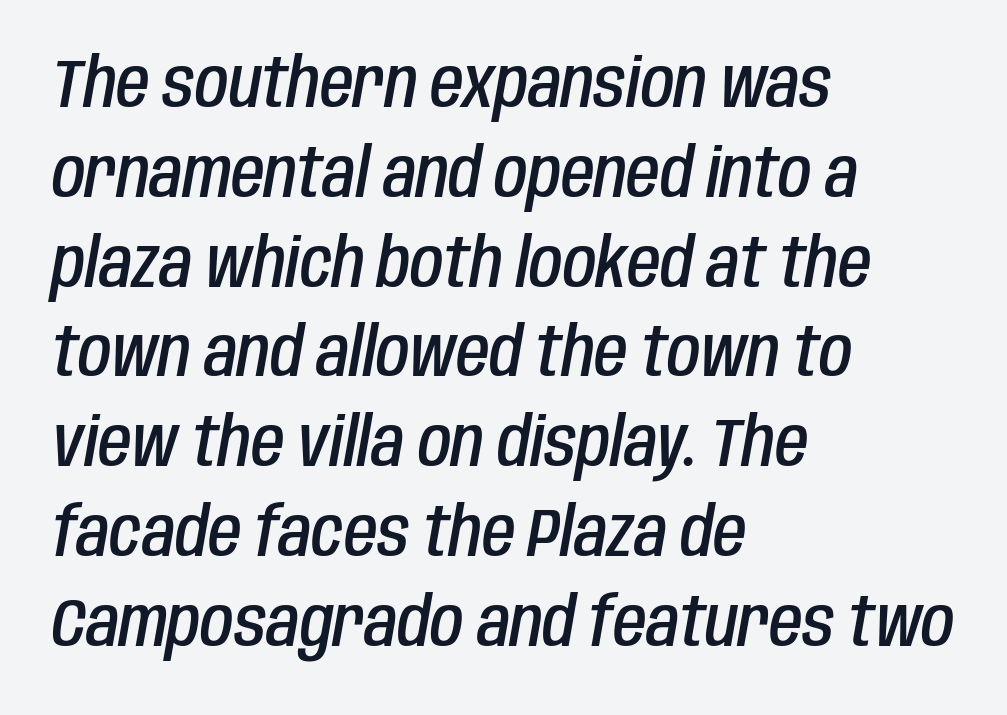
Typesetter's note: demi weight, one step under bold. A student would call this left alignment; a typographer would say flush left, rag right. The area under the type is left untouched. Looks like regular typesetting: each glyph gets only the width it needs. Italic? Definitely — the glyphs are oblique.
